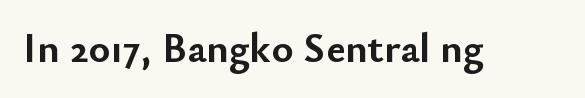
Q: Is the text bold? A: Yes.
Q: Is the text italic (slanted)? A: No, it is upright.
Q: Is the typeface a serif or a sans-serif typeface? A: Sans-serif.
Q: Is the text underlined? A: No.
Q: Is the spacing between letters normal or unusually wide? A: Normal.
Q: Width (condensed, normal, or wide)? A: Normal.
Q: Stroke contrast? A: Low.
Q: x-height? A: Small.
Q: Monospaced? A: No.
